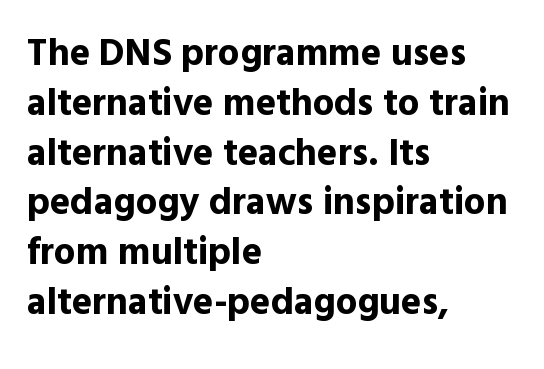
{"serif": "no", "italic": "no", "bold": "yes", "weight": "bold", "width": "normal", "x_height": "medium", "monospaced": "no", "underline": "no", "align": "left", "line_spacing": "normal", "line_spacing_ratio": 1.31, "letter_spacing": "normal", "letter_spacing_em": 0.0, "glyph_px": 38}
